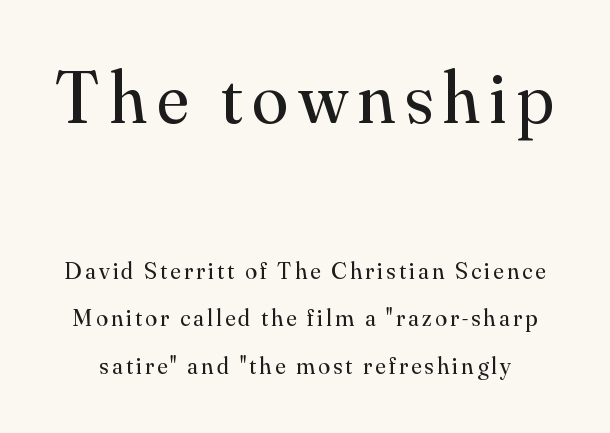
Q: Is the text bold? A: No.
Q: Is the text italic (slanted)? A: No, it is upright.
Q: Is the typeface a serif or a sans-serif typeface? A: Serif.
Q: Is the text underlined? A: No.
Q: Is the spacing between lines tight, normal or loose? A: Loose.
Q: Which block of text is set in a larger size, the first (top) or the second (bottom)? A: The first (top) one.
Q: Width (condensed, normal, or wide)? A: Normal.
Q: Stroke contrast? A: Medium.
Q: x-height? A: Small.
Q: Monospaced? A: No.
